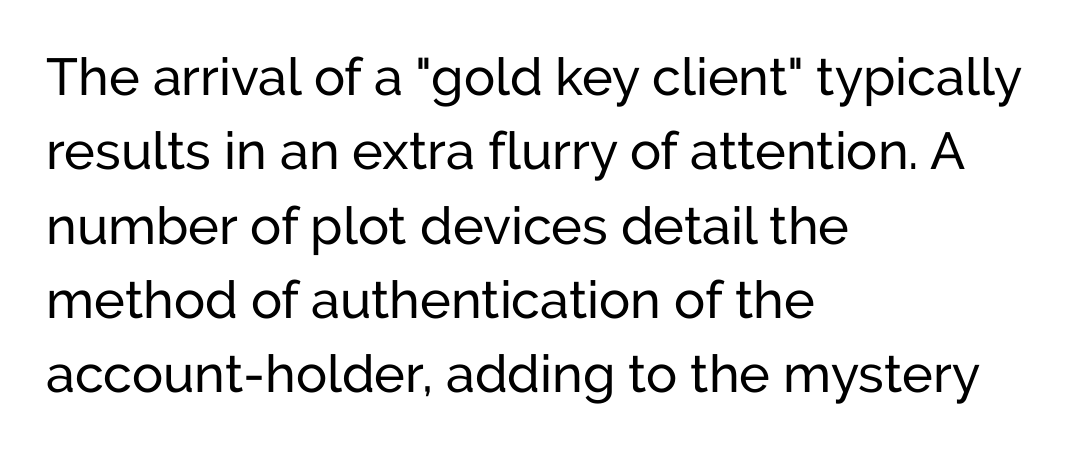
Q: Is the text bold? A: No.
Q: Is the text italic (slanted)? A: No, it is upright.
Q: Is the typeface a serif or a sans-serif typeface? A: Sans-serif.
Q: Is the text underlined? A: No.
Q: How is the paragraph aligned? A: Left-aligned.
Q: Is the spacing between letters normal or unusually wide? A: Normal.
Q: Is the spacing between lines tight, normal or loose? A: Normal.
Q: Width (condensed, normal, or wide)? A: Normal.
Q: Stroke contrast? A: Low.
Q: x-height? A: Medium.
Q: Monospaced? A: No.
